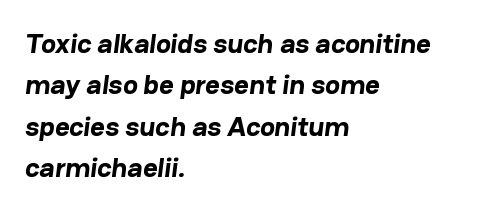
{"serif": "no", "bold": "yes", "weight": "bold", "width": "normal", "stroke_contrast": "low", "x_height": "medium", "monospaced": "no", "underline": "no", "align": "left", "line_spacing": "normal", "line_spacing_ratio": 1.48, "letter_spacing": "normal", "letter_spacing_em": 0.0, "glyph_px": 28}
